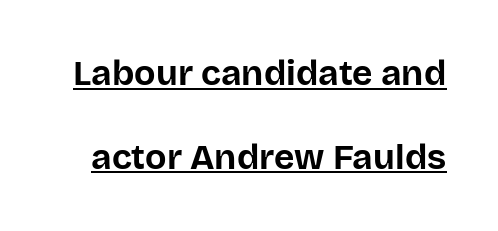
Q: Is the text bold? A: Yes.
Q: Is the text italic (slanted)? A: No, it is upright.
Q: Is the typeface a serif or a sans-serif typeface? A: Sans-serif.
Q: Is the text underlined? A: Yes.
Q: Is the spacing between letters normal or unusually wide? A: Normal.
Q: Is the spacing between lines tight, normal or loose? A: Loose.
Q: Width (condensed, normal, or wide)? A: Normal.
Q: Stroke contrast? A: Low.
Q: x-height? A: Large.
Q: Monospaced? A: No.
